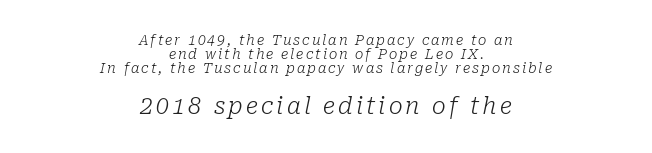
The image shows 23 px text type, italic (leaning right); set centered, tight line spacing (1.0x), not underlined; the second (bottom) block is 1.64x larger.
